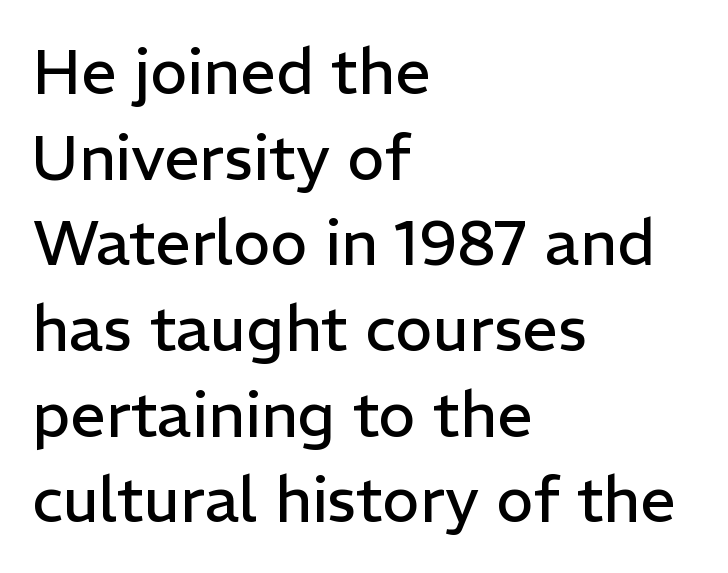
Q: Is the text bold? A: No.
Q: Is the text italic (slanted)? A: No, it is upright.
Q: Is the typeface a serif or a sans-serif typeface? A: Sans-serif.
Q: Is the text underlined? A: No.
Q: How is the paragraph aligned? A: Left-aligned.
Q: Is the spacing between letters normal or unusually wide? A: Normal.
Q: Is the spacing between lines tight, normal or loose? A: Normal.
Q: Width (condensed, normal, or wide)? A: Normal.
Q: Stroke contrast? A: Low.
Q: x-height? A: Medium.
Q: Monospaced? A: No.
